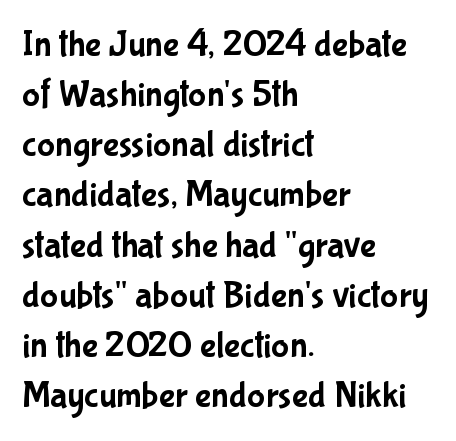
The space between consecutive lines is moderate. When letters stand straight like this, we call the style roman or upright. This rendering features lettering with no underline. The typesetter chose a ragged-right arrangement here.
